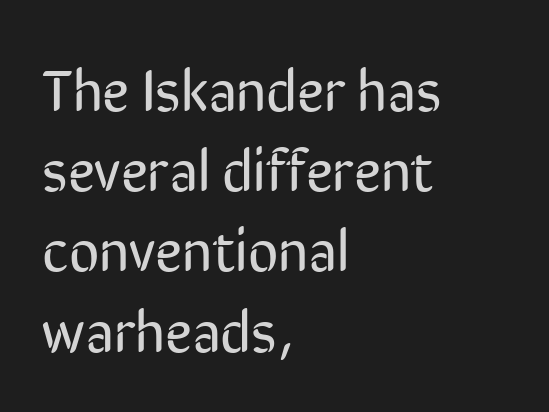
If you drew a ruler down the left edge, every line would touch it. Short note: letters normally spaced. Reading down the column, the eye jumps a familiar distance to each next line. Type style note: lacks serifs. Each letter keeps its own natural width here, so spacing adapts to shape. Underlining? Definitely not there.
